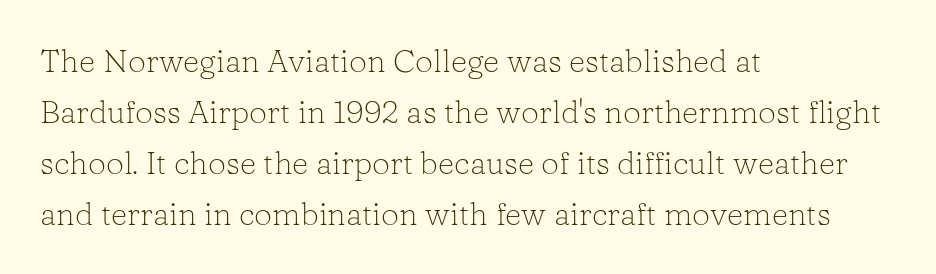
The image shows 32 px light serif type, upright; set left-aligned, normal line spacing (1.59x), normal letter spacing, not underlined; low stroke contrast and a medium x-height.
